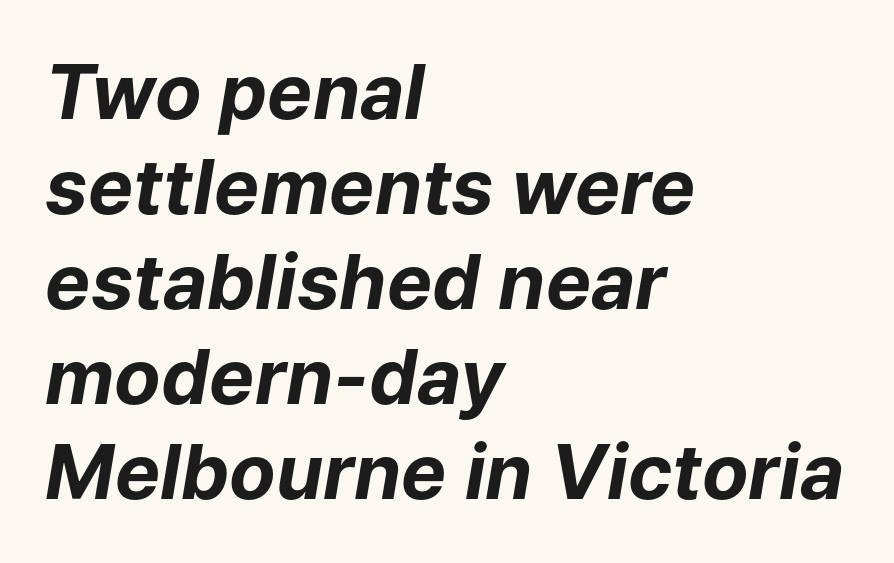
Strong, thick strokes mark this as bold type. Think of a printed novel: that variable character pitch is what you see here. Teacher's note: observe the even left margin — that is flush-left alignment. The axis of the letterforms is tilted away from vertical.
